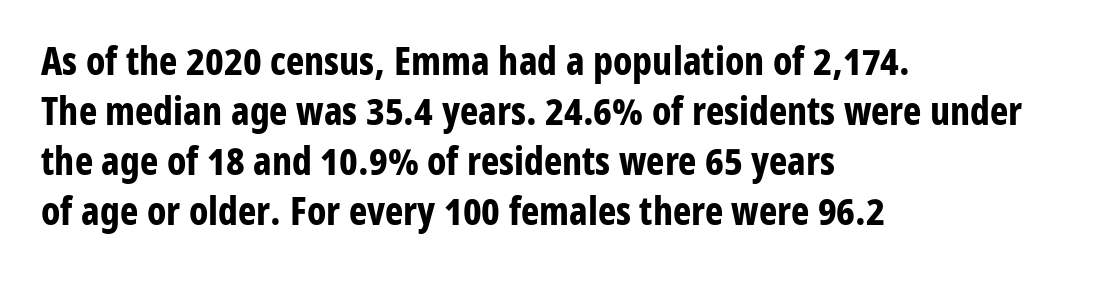
The image shows 39 px bold, condensed sans-serif type, upright; set left-aligned, normal line spacing (1.28x), normal letter spacing, not underlined; low stroke contrast and a medium x-height.
